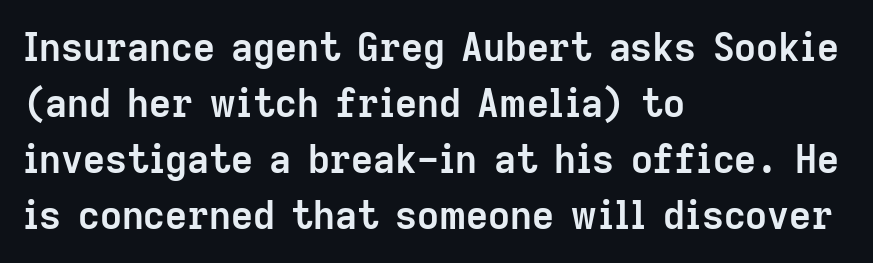
{"serif": "no", "italic": "no", "bold": "yes", "weight": "semibold", "width": "normal", "stroke_contrast": "low", "x_height": "medium", "monospaced": "no", "underline": "no", "align": "left", "line_spacing": "normal", "line_spacing_ratio": 1.47, "letter_spacing": "normal", "letter_spacing_em": 0.0, "glyph_px": 38}
